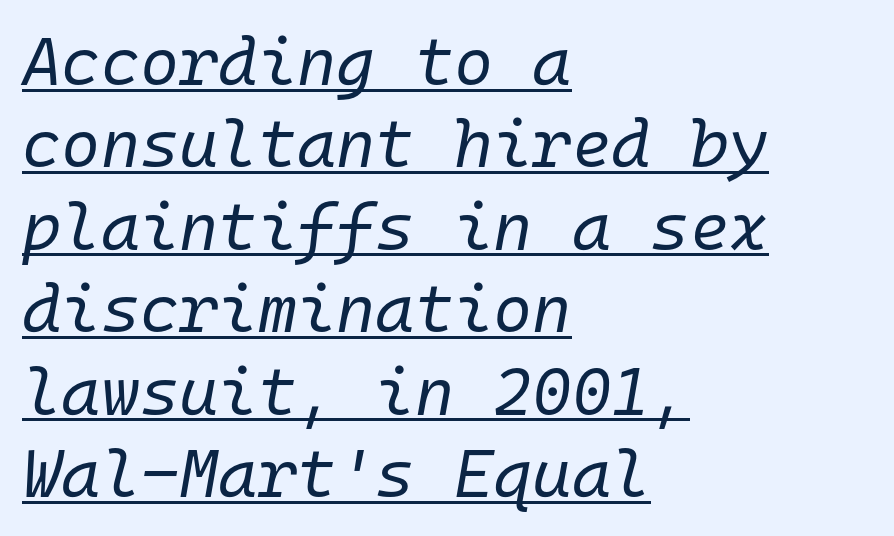
The image shows 67 px regular-weight type, italic (leaning right), monospaced; set left-aligned, line spacing 1.23x, normal letter spacing, underlined; low stroke contrast and a medium x-height.
